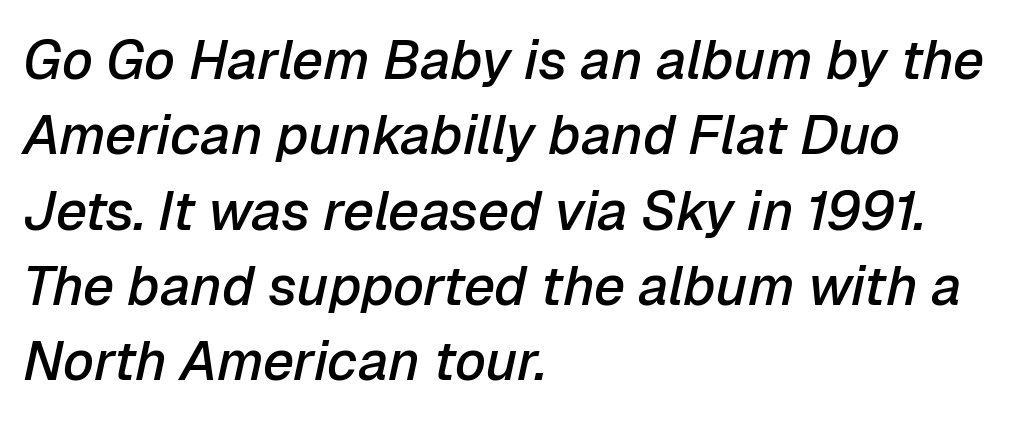
Does the lettering tilt? It does — this is italic. Compared with typical paragraphs, the rows here are spaced about the same. Descenders hang freely into open space. Proportional: the letters do not fall into vertical columns. Summary of weight: moderately heavy, a semibold. Spacing between characters is what you'd get straight out of the box.
